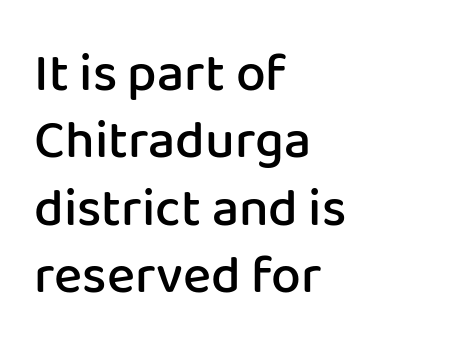
This rendering uses left alignment, leaving the right contour irregular. Stems and bowls a touch heavier than normal — semibold. Is there any slant? The stems are plumb. Underline: absent.
